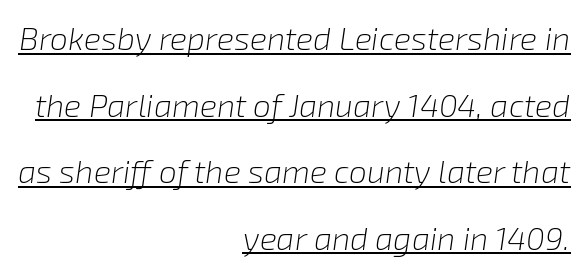
The image shows 32 px light type, italic (leaning right); set right-aligned, loose line spacing (2.08x), normal letter spacing, underlined; low stroke contrast and a medium x-height.
